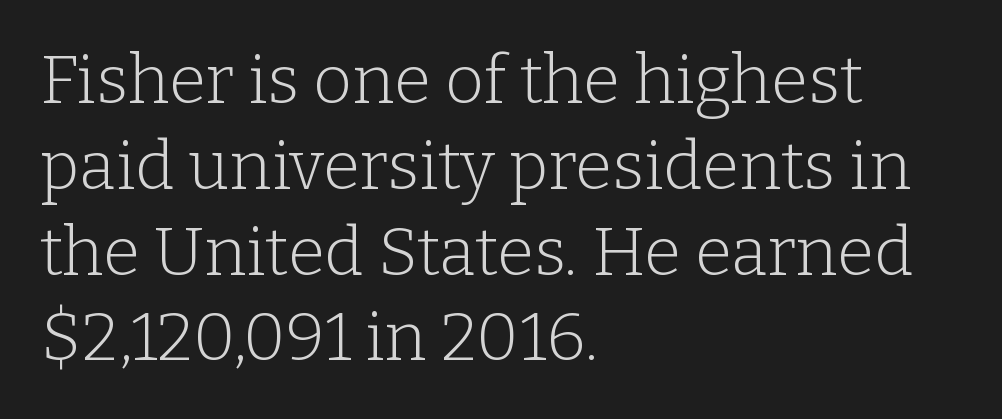
A bare baseline throughout the passage. This is serif lettering, the kind often seen in printed books. This rendering uses left alignment, leaving the right contour irregular. Posture: upright roman. Stroke mass is kept to a normal reading level or below. Honestly, the row spacing looks completely unremarkable.
